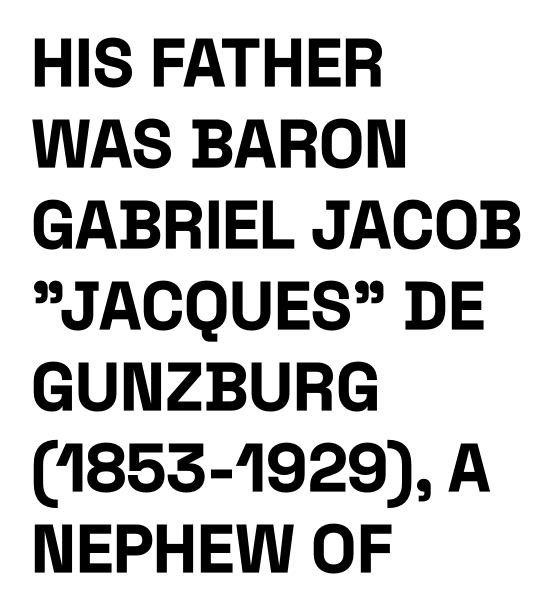
Q: Is the text bold? A: Yes.
Q: Is the text italic (slanted)? A: No, it is upright.
Q: Is the typeface a serif or a sans-serif typeface? A: Sans-serif.
Q: Is the text underlined? A: No.
Q: How is the paragraph aligned? A: Left-aligned.
Q: Is the spacing between letters normal or unusually wide? A: Normal.
Q: Width (condensed, normal, or wide)? A: Condensed.
Q: Stroke contrast? A: Low.
Q: x-height? A: Large.
Q: Monospaced? A: No.
